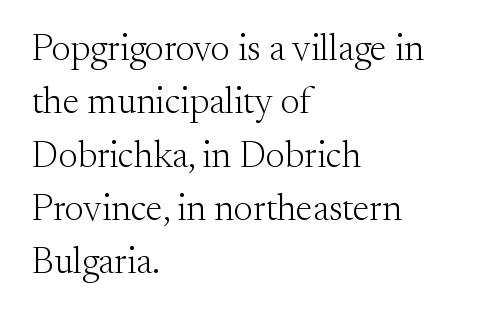
{"serif": "yes", "italic": "no", "bold": "no", "weight": "light", "width": "normal", "stroke_contrast": "medium", "x_height": "small", "monospaced": "no", "underline": "no", "align": "left", "line_spacing": "normal", "line_spacing_ratio": 1.44, "letter_spacing": "normal", "letter_spacing_em": 0.0, "glyph_px": 37}
